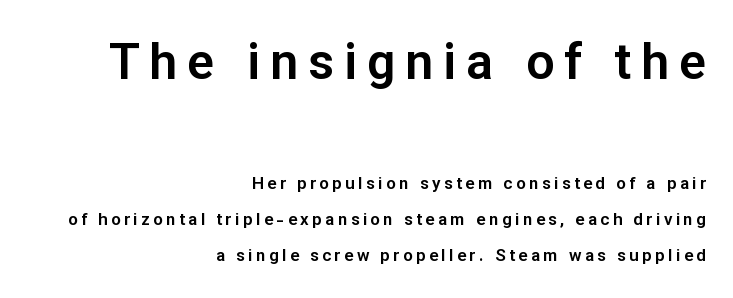
Q: Is the text italic (slanted)? A: No, it is upright.
Q: Is the typeface a serif or a sans-serif typeface? A: Sans-serif.
Q: Is the text underlined? A: No.
Q: How is the paragraph aligned? A: Right-aligned.
Q: Is the spacing between letters normal or unusually wide? A: Unusually wide.
Q: Is the spacing between lines tight, normal or loose? A: Loose.
Q: Which block of text is set in a larger size, the first (top) or the second (bottom)? A: The first (top) one.
Q: Width (condensed, normal, or wide)? A: Normal.
Q: Stroke contrast? A: Low.
Q: x-height? A: Medium.
Q: Monospaced? A: No.
